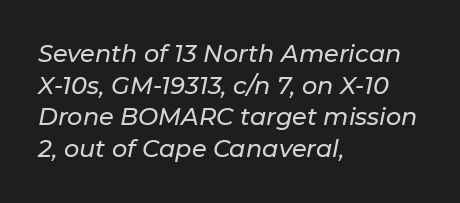
Q: Is the text italic (slanted)? A: Yes, it leans right by about 11 degrees.
Q: Is the text underlined? A: No.
Q: How is the paragraph aligned? A: Left-aligned.
Q: Is the spacing between letters normal or unusually wide? A: Normal.
Q: Is the spacing between lines tight, normal or loose? A: Normal.
